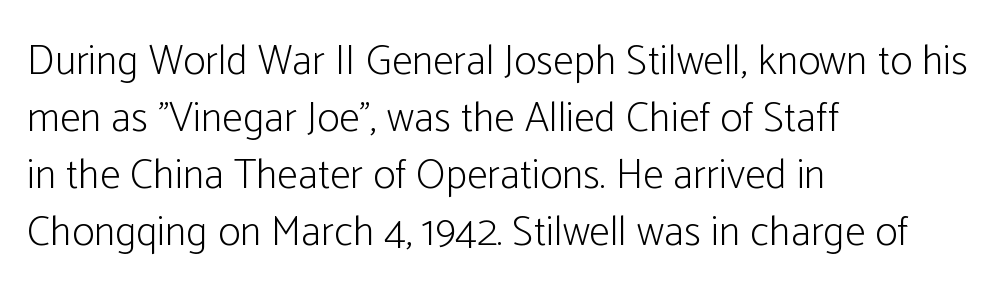
{"serif": "no", "italic": "no", "bold": "no", "weight": "light", "width": "condensed", "stroke_contrast": "low", "x_height": "medium", "monospaced": "no", "underline": "no", "align": "left", "line_spacing": "normal", "line_spacing_ratio": 1.36, "letter_spacing": "normal", "letter_spacing_em": 0.0, "glyph_px": 42}
